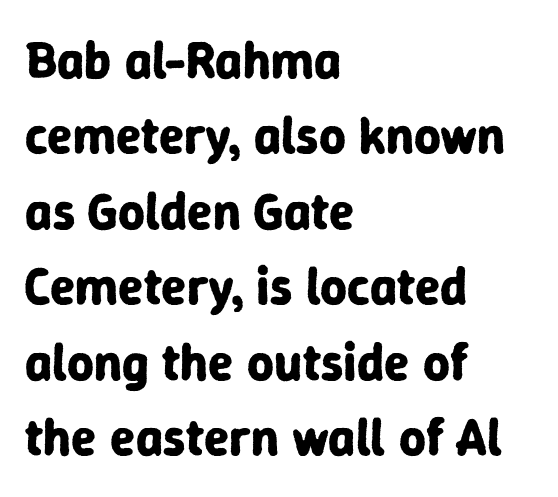
The image shows 52 px bold sans-serif type, upright; set left-aligned, normal line spacing (1.45x), normal letter spacing, not underlined; low stroke contrast and a medium x-height.
